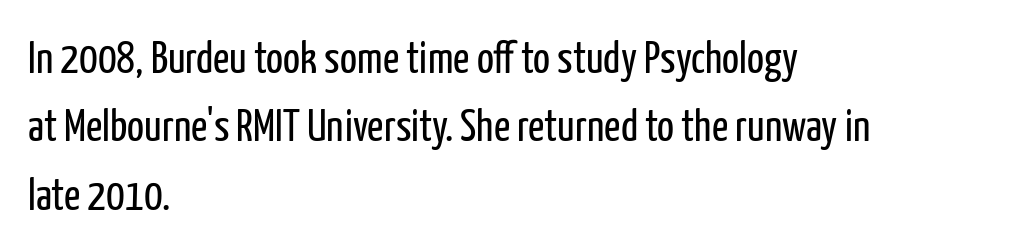
Every row of glyphs begins at an identical x-position on the left. Notice how the stems are strictly vertical — no italics here. There is no visible air inserted between adjacent glyphs. What kind of face is this? One without serifs — a sans. The face looks like a standard text weight, possibly lighter.
